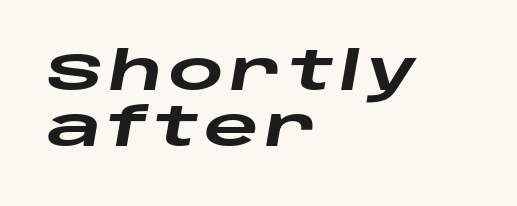
The image shows 53 px heavy, wide type, italic (leaning right); set left-aligned, tight line spacing (1.05x), not underlined; low stroke contrast and a large x-height.
